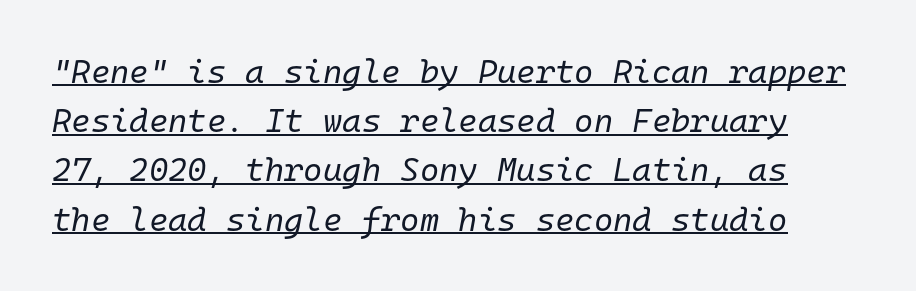
The image shows 33 px regular-weight type, italic (leaning right), monospaced; set normal line spacing (1.49x), normal letter spacing, underlined; low stroke contrast and a medium x-height.
